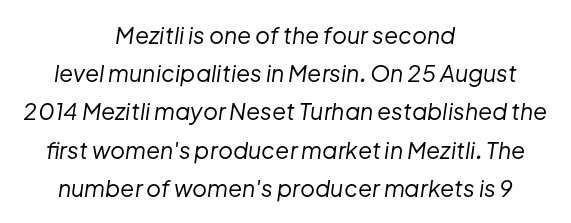
Successive baselines arrive at the customary interval. Descenders are the only things crossing below the line. The weight tops out at a normal text grade. The paragraph shown floats in the horizontal middle. This rendering leaves character spacing at its baseline value. Looking at the ascenders, they clearly lean.
